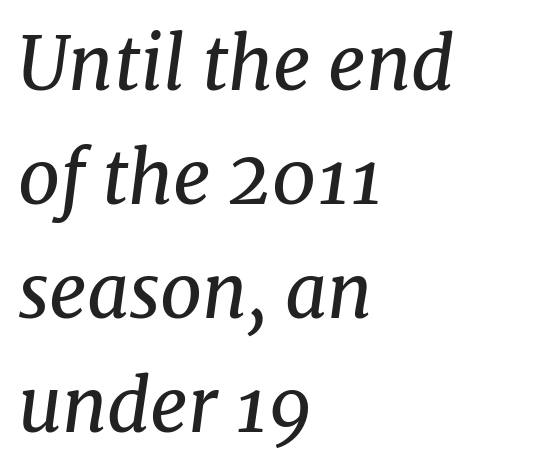
Type without underlining. The rendering anchors every line to the left-hand side. The designer left line spacing at the default. Would a proofreader flag this as italicized? Yes. Stroke terminals: seriffed.
